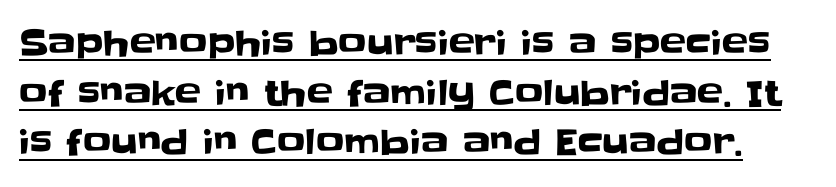
A rule runs beneath these lines of type. Spacing verdict: proportional, widths tailored to each character. This sample uses an upright cut, with every glyph sitting square on the baseline. The passage shown has conventional tracking throughout. The letters carry no serifs — their stems end cleanly without finishing strokes.
